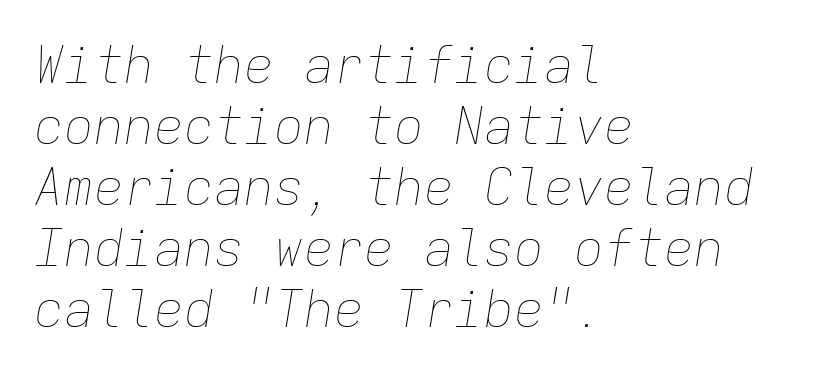
Every character here occupies the same horizontal width, giving the sample a typewriter-like rhythm. Observe the ordinary spacing: letters are neighbours, not strangers. Quick note: italic. Is this a heavy cut? Hardly; it is regular or lighter.
